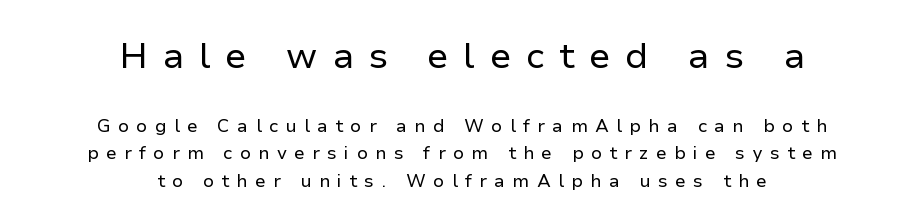
The space beneath each line is pristine and unruled. The letters carry no serifs — their stems end cleanly without finishing strokes. The tracking jumps out immediately: characters are airy and widely separated. The vertical gap from one line to the next is medium. Each stroke keeps to a modest, everyday thickness or less. Spacing verdict: proportional, widths tailored to each character.
